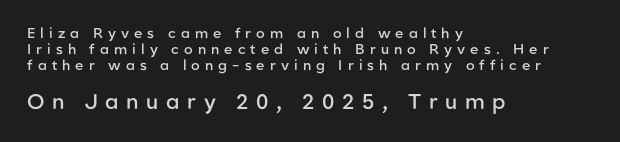
{"italic": "no", "bold": "semi", "underline": "no", "align": "left", "line_spacing_ratio": 1.16, "letter_spacing": "wide", "letter_spacing_em": 0.36, "larger_block": "second", "size_ratio": 1.5, "glyph_px": 21}
